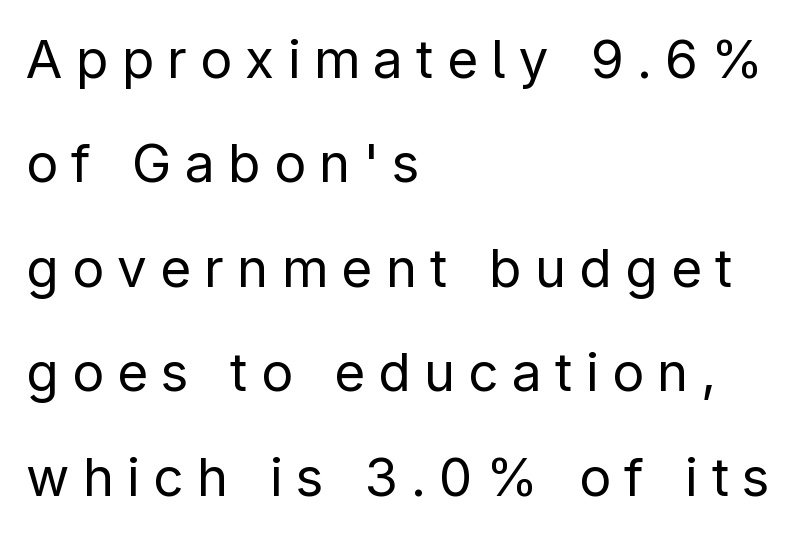
{"serif": "no", "italic": "no", "bold": "no", "weight": "regular", "width": "normal", "stroke_contrast": "low", "x_height": "medium", "monospaced": "no", "underline": "no", "align": "left", "line_spacing": "loose", "line_spacing_ratio": 1.97, "letter_spacing": "wide", "letter_spacing_em": 0.25, "glyph_px": 53}
